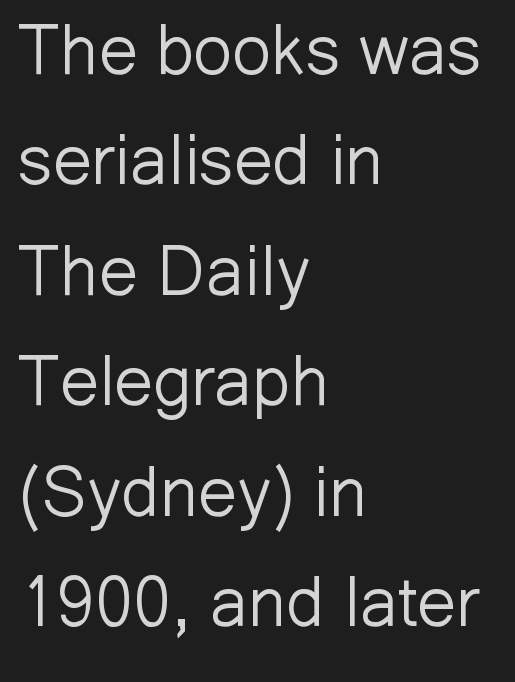
{"serif": "no", "italic": "no", "bold": "no", "weight": "light", "width": "normal", "stroke_contrast": "low", "x_height": "medium", "monospaced": "no", "underline": "no", "align": "left", "line_spacing": "normal", "line_spacing_ratio": 1.6, "letter_spacing": "normal", "letter_spacing_em": 0.0, "glyph_px": 69}
